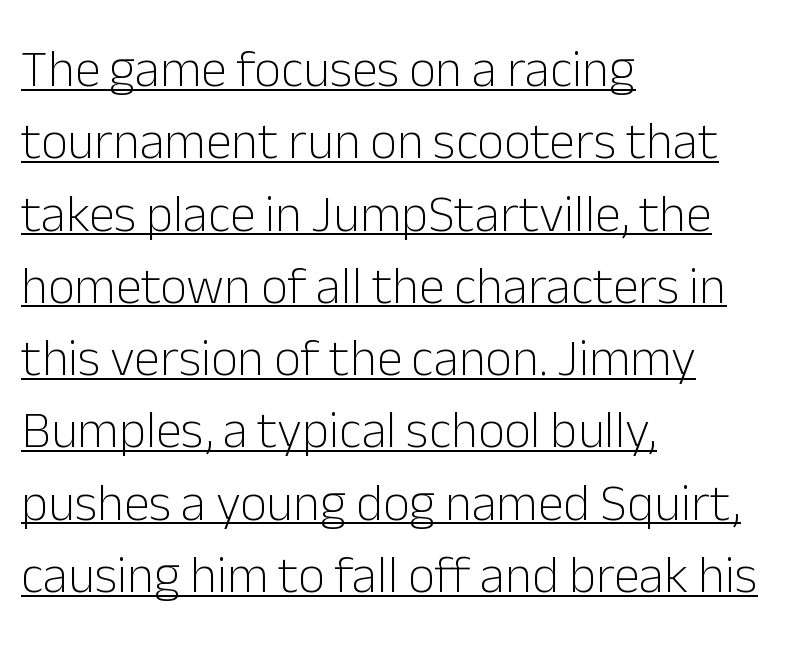
Q: Is the text bold? A: No.
Q: Is the text italic (slanted)? A: No, it is upright.
Q: Is the typeface a serif or a sans-serif typeface? A: Sans-serif.
Q: Is the text underlined? A: Yes.
Q: How is the paragraph aligned? A: Left-aligned.
Q: Is the spacing between letters normal or unusually wide? A: Normal.
Q: Is the spacing between lines tight, normal or loose? A: Normal.
Q: Width (condensed, normal, or wide)? A: Normal.
Q: Stroke contrast? A: Low.
Q: x-height? A: Medium.
Q: Monospaced? A: No.
